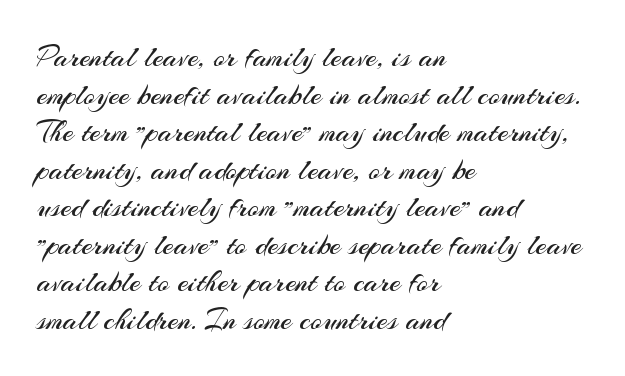
The font is comparable to plain body text, perhaps lighter. Unlike a traditional serif, this face leaves its strokes unadorned. Line starts are locked; line ends wander.
